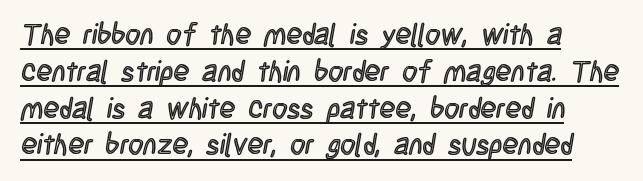
The image shows 29 px condensed type; set left-aligned, normal line spacing (1.27x), normal letter spacing, underlined; a large x-height.
